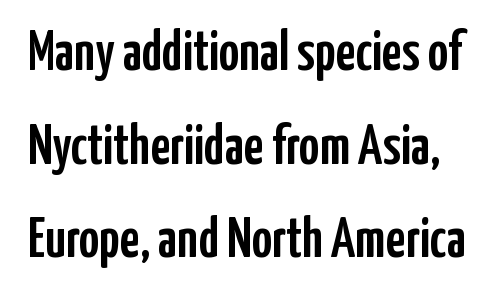
{"serif": "no", "italic": "no", "width": "condensed", "stroke_contrast": "low", "x_height": "medium", "monospaced": "no", "underline": "no", "line_spacing": "normal", "line_spacing_ratio": 1.67, "letter_spacing": "normal", "letter_spacing_em": 0.0, "glyph_px": 56}
